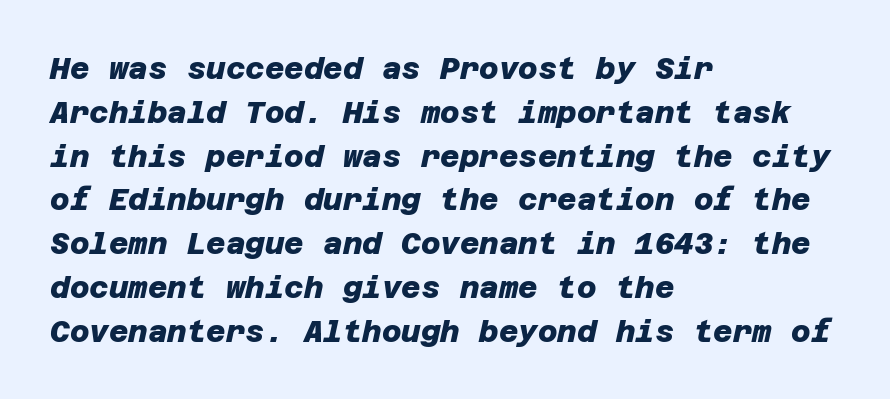
Nobody drew a line under any word here. Interline gaps are of average width in this sample. These lines carry a lot of weight — the face is fully bold. Examine the stroke ends and you'll find no serifs.
